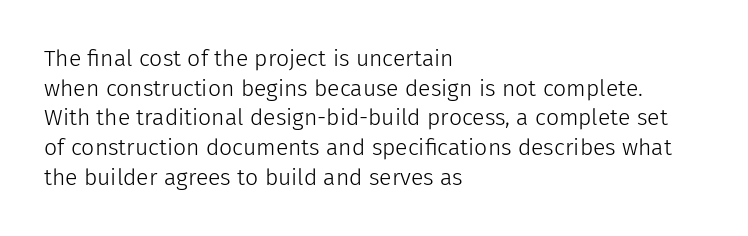
{"italic": "no", "bold": "no", "underline": "no", "align": "left", "line_spacing": "normal", "line_spacing_ratio": 1.29, "letter_spacing": "normal", "letter_spacing_em": 0.0, "glyph_px": 23}
